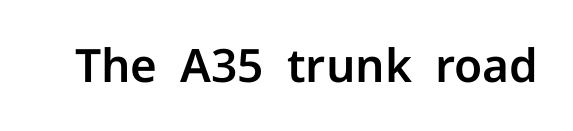
The image shows 46 px sans-serif type, upright; set normal letter spacing, not underlined; low stroke contrast and a medium x-height.
